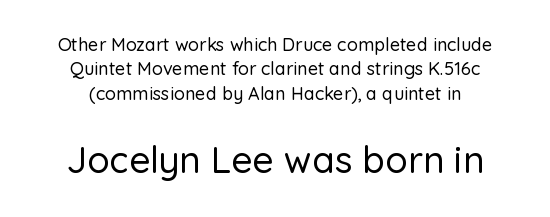
Q: Is the text italic (slanted)? A: No, it is upright.
Q: Is the typeface a serif or a sans-serif typeface? A: Sans-serif.
Q: Is the text underlined? A: No.
Q: How is the paragraph aligned? A: Centered.
Q: Is the spacing between letters normal or unusually wide? A: Normal.
Q: Is the spacing between lines tight, normal or loose? A: Normal.
Q: Which block of text is set in a larger size, the first (top) or the second (bottom)? A: The second (bottom) one.
Q: Width (condensed, normal, or wide)? A: Normal.
Q: Stroke contrast? A: Low.
Q: x-height? A: Medium.
Q: Monospaced? A: No.
